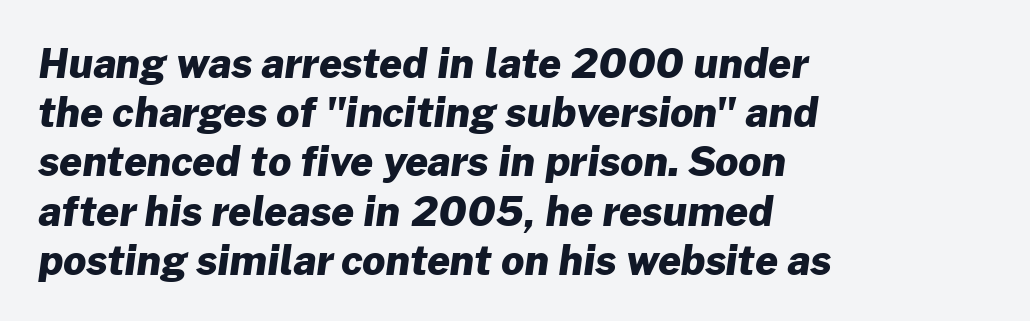
{"serif": "no", "bold": "yes", "weight": "heavy", "width": "normal", "stroke_contrast": "low", "x_height": "medium", "monospaced": "no", "underline": "no", "align": "left", "line_spacing_ratio": 1.23, "letter_spacing": "normal", "letter_spacing_em": 0.0, "glyph_px": 40}
